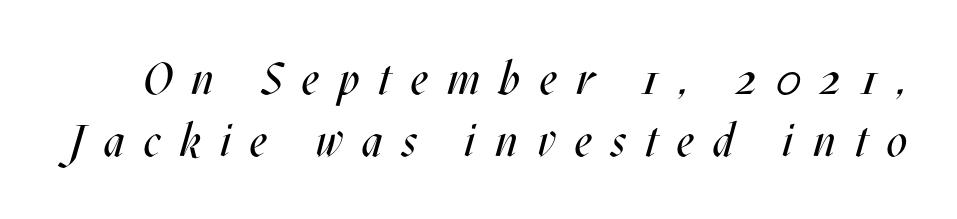
The image shows 45 px regular-weight, condensed type, italic (leaning right); set normal line spacing (1.38x), unusually wide letter spacing (+0.43 em), not underlined; medium stroke contrast and a large x-height.
